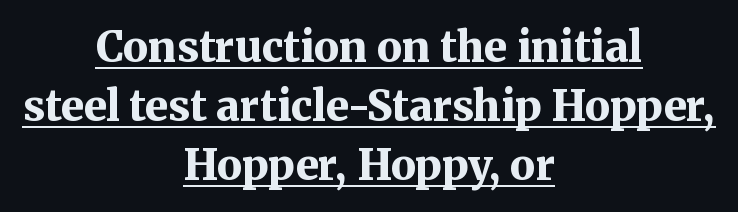
The image shows 42 px bold serif type, upright; set centered, normal line spacing (1.4x), normal letter spacing, underlined; medium stroke contrast and a medium x-height.
